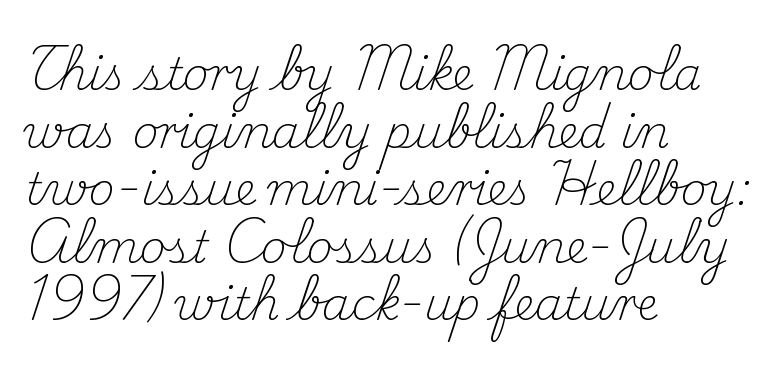
{"serif": "yes", "bold": "no", "weight": "light", "width": "normal", "stroke_contrast": "medium", "x_height": "small", "monospaced": "no", "underline": "no", "align": "left", "line_spacing": "normal", "line_spacing_ratio": 1.28, "letter_spacing": "normal", "letter_spacing_em": 0.0, "glyph_px": 45}
